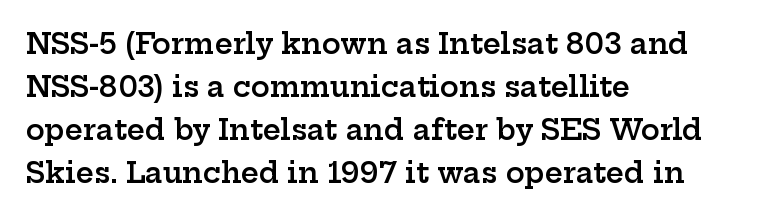
Q: Is the text bold? A: Semi-bold.
Q: Is the text italic (slanted)? A: No, it is upright.
Q: Is the typeface a serif or a sans-serif typeface? A: Serif.
Q: Is the text underlined? A: No.
Q: How is the paragraph aligned? A: Left-aligned.
Q: Is the spacing between letters normal or unusually wide? A: Normal.
Q: Is the spacing between lines tight, normal or loose? A: Normal.
Q: Width (condensed, normal, or wide)? A: Wide.
Q: Stroke contrast? A: Low.
Q: x-height? A: Medium.
Q: Monospaced? A: No.
